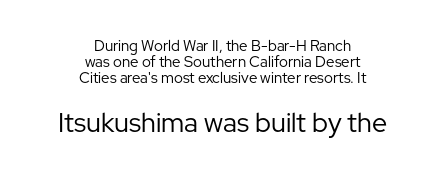
Q: Is the text bold? A: No.
Q: Is the text italic (slanted)? A: No, it is upright.
Q: Is the text underlined? A: No.
Q: How is the paragraph aligned? A: Centered.
Q: Is the spacing between letters normal or unusually wide? A: Normal.
Q: Is the spacing between lines tight, normal or loose? A: Tight.
Q: Which block of text is set in a larger size, the first (top) or the second (bottom)? A: The second (bottom) one.
